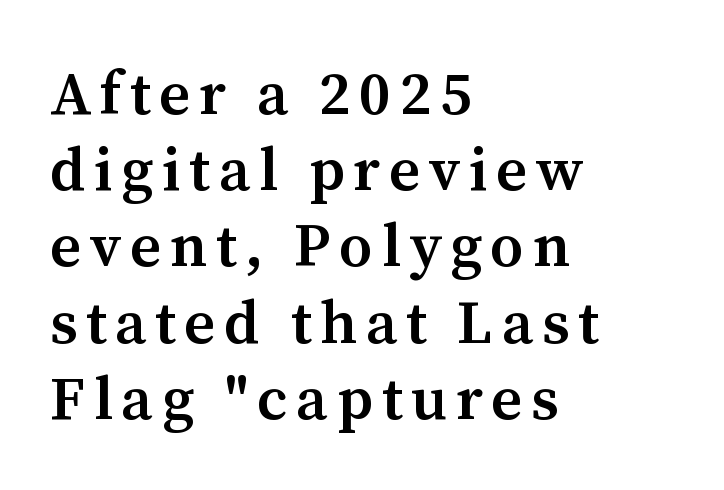
Q: Is the text bold? A: Semi-bold.
Q: Is the text italic (slanted)? A: No, it is upright.
Q: Is the typeface a serif or a sans-serif typeface? A: Serif.
Q: Is the text underlined? A: No.
Q: How is the paragraph aligned? A: Left-aligned.
Q: Is the spacing between lines tight, normal or loose? A: Normal.
Q: Width (condensed, normal, or wide)? A: Normal.
Q: Stroke contrast? A: Medium.
Q: x-height? A: Medium.
Q: Monospaced? A: No.
